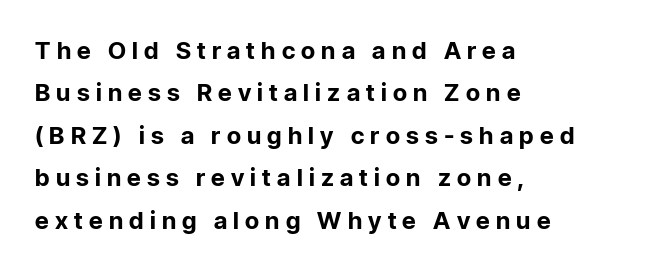
{"italic": "no", "bold": "yes", "underline": "no", "align": "left", "line_spacing_ratio": 1.77, "letter_spacing": "wide", "letter_spacing_em": 0.26, "glyph_px": 24}
